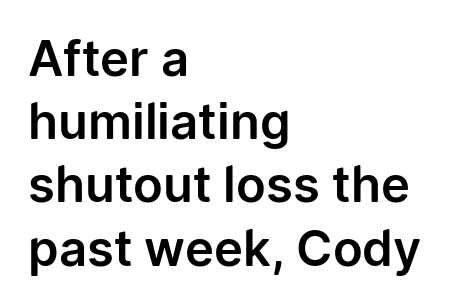
Q: Is the text italic (slanted)? A: No, it is upright.
Q: Is the typeface a serif or a sans-serif typeface? A: Sans-serif.
Q: Is the text underlined? A: No.
Q: How is the paragraph aligned? A: Left-aligned.
Q: Is the spacing between letters normal or unusually wide? A: Normal.
Q: Is the spacing between lines tight, normal or loose? A: Normal.
Q: Width (condensed, normal, or wide)? A: Normal.
Q: Stroke contrast? A: Low.
Q: x-height? A: Medium.
Q: Monospaced? A: No.
